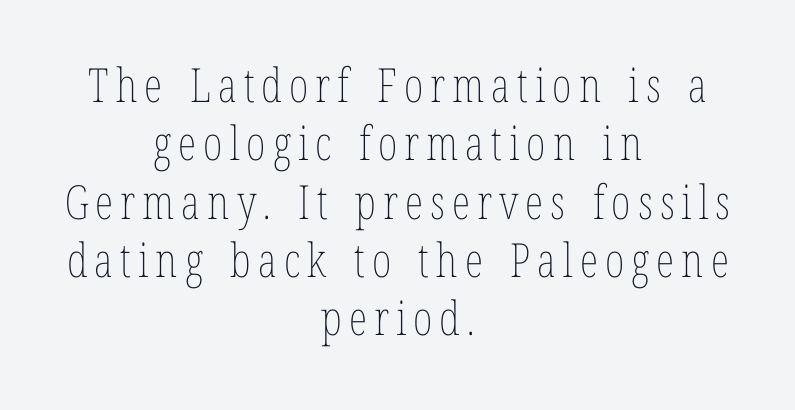
The image shows 47 px thin, condensed type, upright; set centered, line spacing 1.24x, not underlined; low stroke contrast and a medium x-height.
